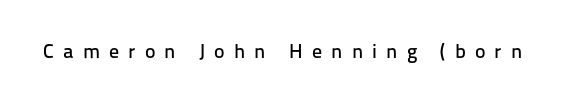
The image shows 20 px text type, upright; set unusually wide letter spacing (+0.46 em), not underlined.
